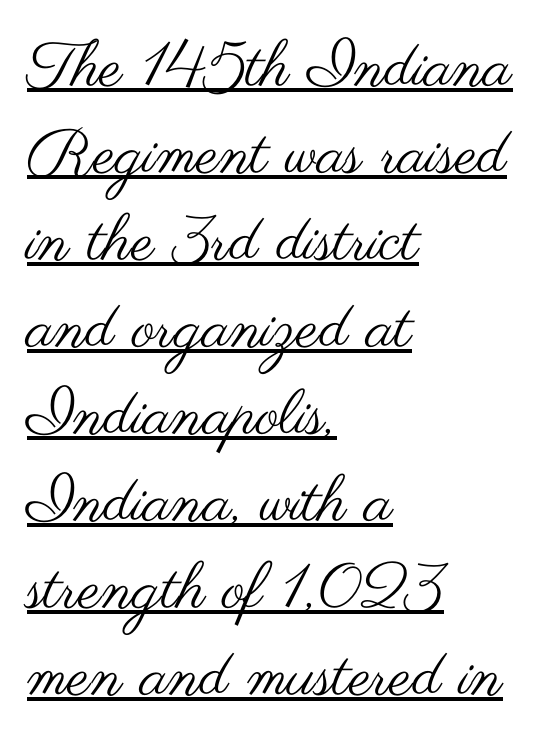
Notice how a bar underscores the lettering throughout. No letter is thick-stroked: the sample isn't bold. Compared with typical body copy, the letter spacing here is the same.
